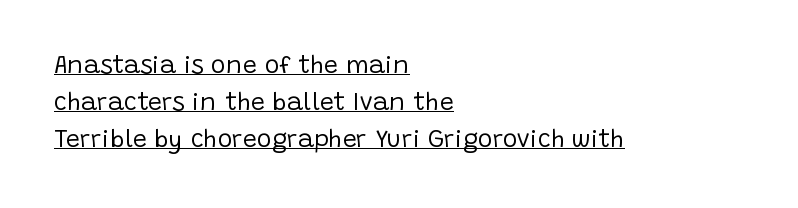
{"italic": "no", "bold": "no", "underline": "yes", "align": "left", "line_spacing": "normal", "line_spacing_ratio": 1.48, "letter_spacing": "normal", "letter_spacing_em": 0.0, "glyph_px": 25}
